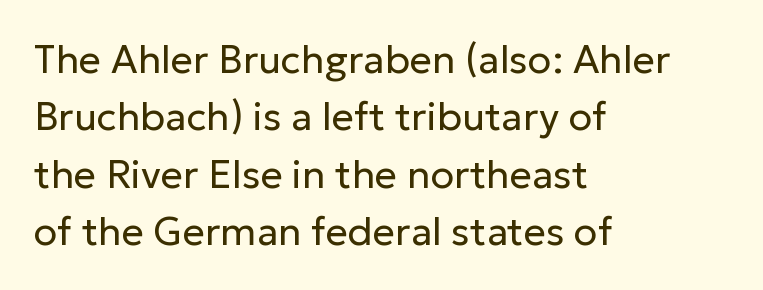
{"serif": "no", "italic": "no", "bold": "no", "weight": "regular", "width": "normal", "stroke_contrast": "low", "x_height": "medium", "monospaced": "no", "underline": "no", "align": "left", "line_spacing": "normal", "line_spacing_ratio": 1.47, "letter_spacing": "normal", "letter_spacing_em": 0.0, "glyph_px": 39}
